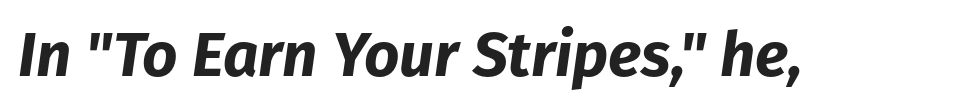
Q: Is the text bold? A: Yes.
Q: Is the text italic (slanted)? A: Yes, it leans right by about 8 degrees.
Q: Is the text underlined? A: No.
Q: Is the spacing between letters normal or unusually wide? A: Normal.
Q: Width (condensed, normal, or wide)? A: Normal.
Q: Stroke contrast? A: Low.
Q: x-height? A: Medium.
Q: Monospaced? A: No.
